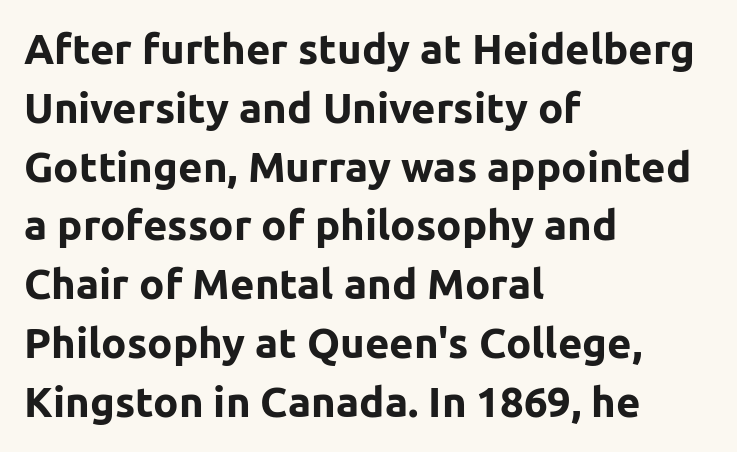
{"serif": "no", "italic": "no", "bold": "yes", "weight": "bold", "width": "normal", "stroke_contrast": "low", "x_height": "medium", "monospaced": "no", "underline": "no", "align": "left", "line_spacing": "normal", "line_spacing_ratio": 1.4, "letter_spacing": "normal", "letter_spacing_em": 0.0, "glyph_px": 42}
